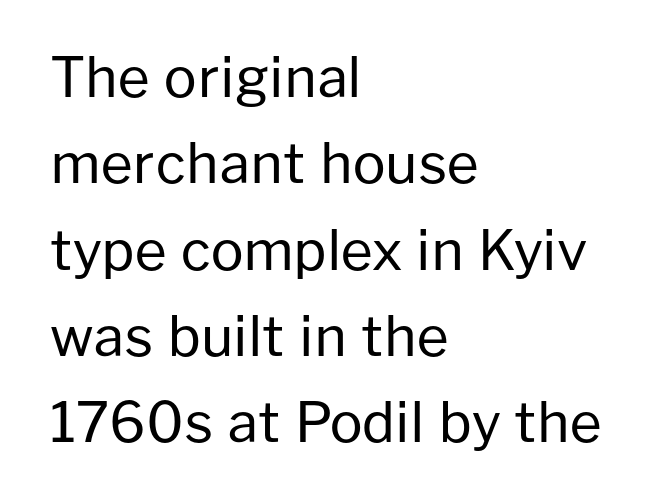
The image shows 55 px regular-weight sans-serif type, upright; set left-aligned, normal line spacing (1.57x), normal letter spacing, not underlined; low stroke contrast and a medium x-height.
